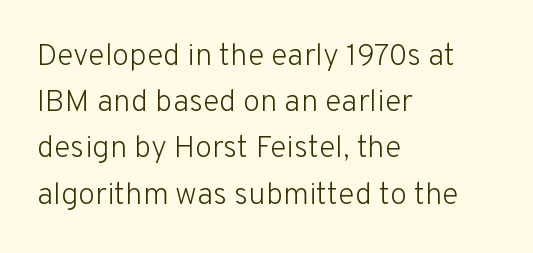
This rendering leaves character spacing at its baseline value. Serif or sans? Sans — the stroke terminals are bare. Line beginnings align vertically; line endings do not. If you drew a line through each stem, it would be perfectly vertical. Stem width sits at or under what a default text font uses.
